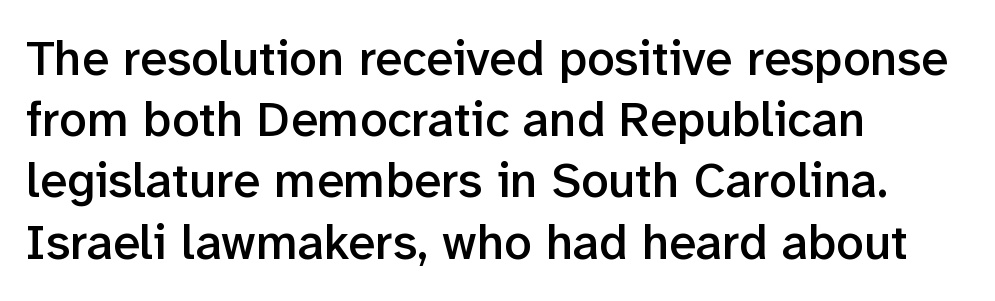
{"serif": "no", "italic": "no", "bold": "semi", "weight": "semibold", "width": "normal", "stroke_contrast": "low", "x_height": "medium", "monospaced": "no", "underline": "no", "align": "left", "line_spacing": "normal", "line_spacing_ratio": 1.25, "letter_spacing": "normal", "letter_spacing_em": 0.0, "glyph_px": 49}
